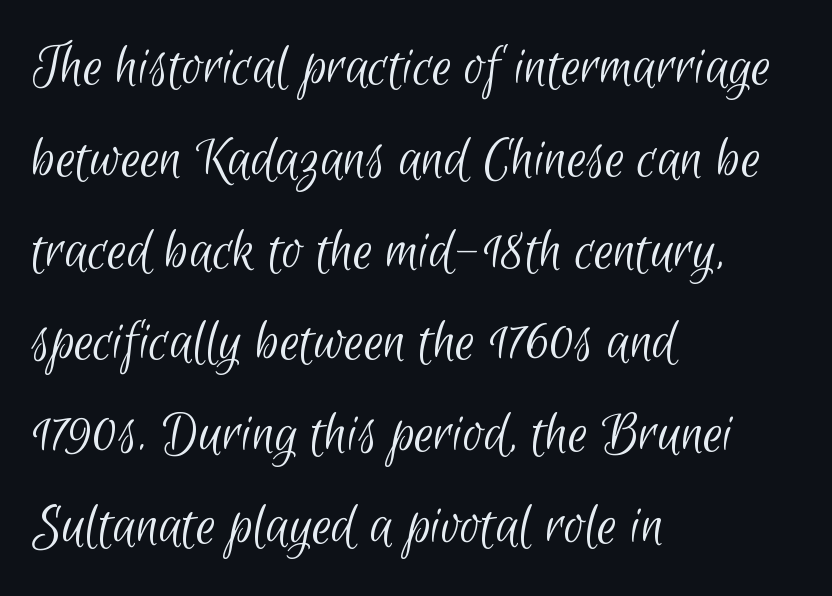
The lines sit at an ordinary, default distance from one another. Line starts are locked; line ends wander. No chunkiness to these letters — they're not bold. Looks like regular typesetting: each glyph gets only the width it needs.
